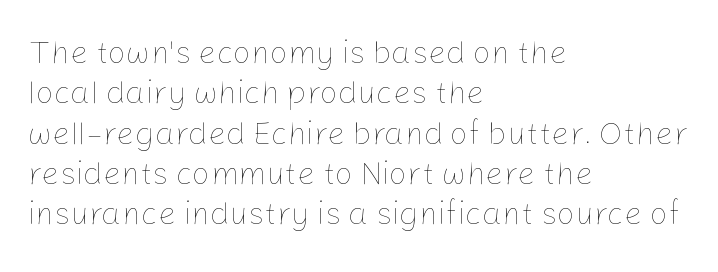
The image shows 32 px thin type, upright; set left-aligned, normal line spacing (1.26x), normal letter spacing, not underlined; low stroke contrast and a medium x-height.
